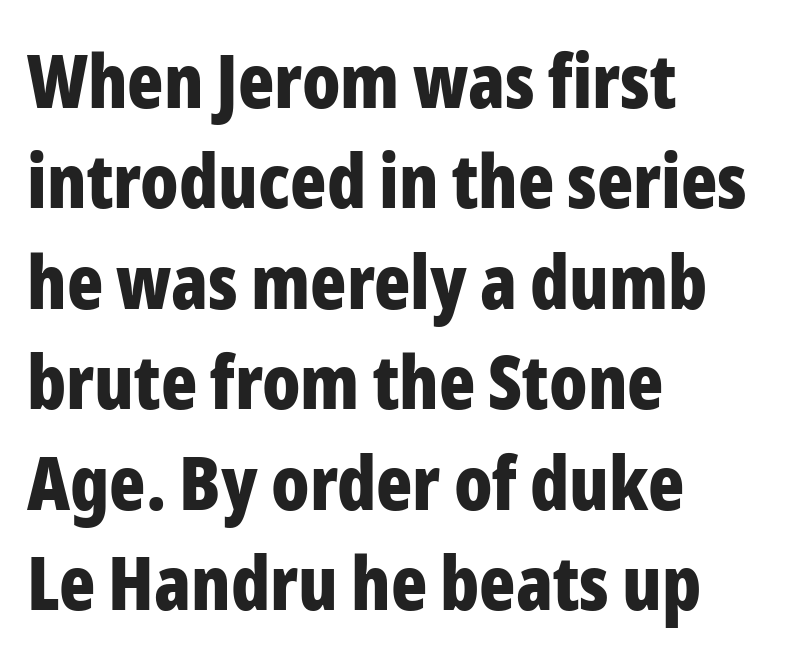
{"serif": "no", "italic": "no", "bold": "yes", "weight": "bold", "width": "condensed", "stroke_contrast": "low", "x_height": "medium", "monospaced": "no", "underline": "no", "align": "left", "line_spacing": "normal", "line_spacing_ratio": 1.34, "letter_spacing": "normal", "letter_spacing_em": 0.0, "glyph_px": 75}
